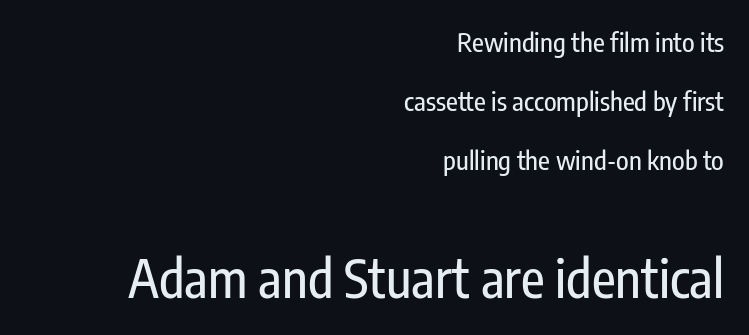
Q: Is the text italic (slanted)? A: No, it is upright.
Q: Is the typeface a serif or a sans-serif typeface? A: Sans-serif.
Q: Is the text underlined? A: No.
Q: How is the paragraph aligned? A: Right-aligned.
Q: Is the spacing between letters normal or unusually wide? A: Normal.
Q: Is the spacing between lines tight, normal or loose? A: Loose.
Q: Which block of text is set in a larger size, the first (top) or the second (bottom)? A: The second (bottom) one.
Q: Width (condensed, normal, or wide)? A: Condensed.
Q: Stroke contrast? A: Low.
Q: x-height? A: Medium.
Q: Monospaced? A: No.
